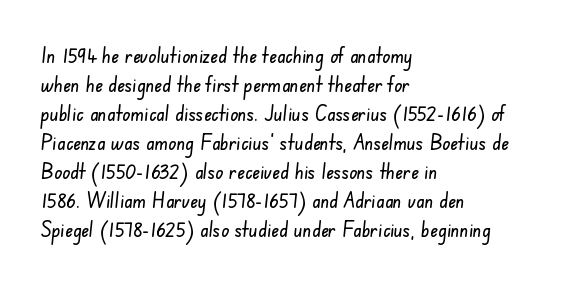
The image shows 21 px text type; set left-aligned, normal line spacing (1.38x), normal letter spacing, not underlined.
